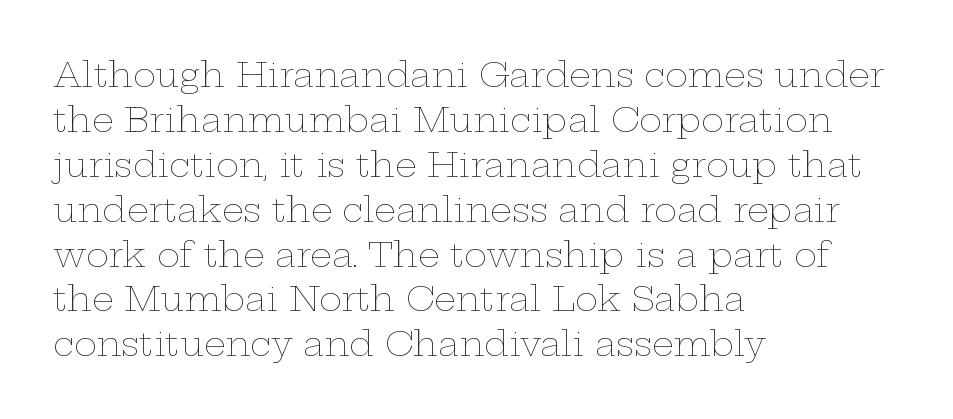
Q: Is the text bold? A: No.
Q: Is the text italic (slanted)? A: No, it is upright.
Q: Is the text underlined? A: No.
Q: How is the paragraph aligned? A: Left-aligned.
Q: Is the spacing between letters normal or unusually wide? A: Normal.
Q: Is the spacing between lines tight, normal or loose? A: Normal.
Q: Width (condensed, normal, or wide)? A: Wide.
Q: Stroke contrast? A: Low.
Q: x-height? A: Medium.
Q: Monospaced? A: No.
